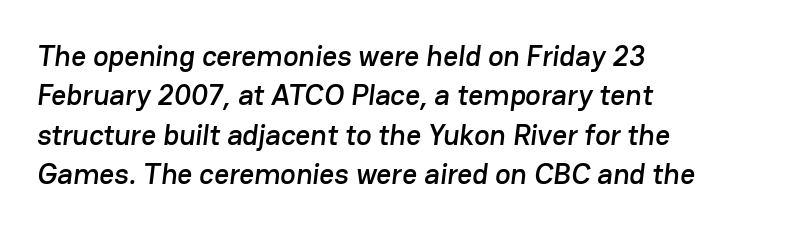
{"serif": "no", "width": "normal", "stroke_contrast": "low", "x_height": "medium", "monospaced": "no", "underline": "no", "align": "left", "line_spacing": "normal", "line_spacing_ratio": 1.36, "letter_spacing": "normal", "letter_spacing_em": 0.0, "glyph_px": 29}
